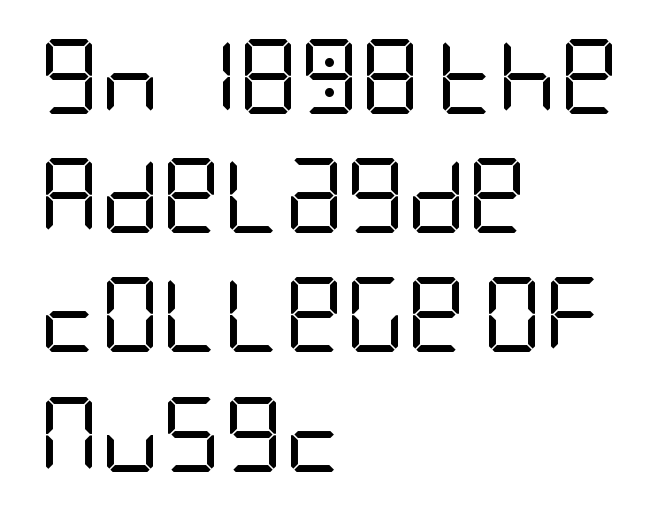
Q: Is the text bold? A: No.
Q: Is the text italic (slanted)? A: No, it is upright.
Q: Is the typeface a serif or a sans-serif typeface? A: Sans-serif.
Q: Is the text underlined? A: No.
Q: How is the paragraph aligned? A: Left-aligned.
Q: Is the spacing between letters normal or unusually wide? A: Normal.
Q: Is the spacing between lines tight, normal or loose? A: Normal.
Q: Width (condensed, normal, or wide)? A: Condensed.
Q: Stroke contrast? A: Low.
Q: x-height? A: Large.
